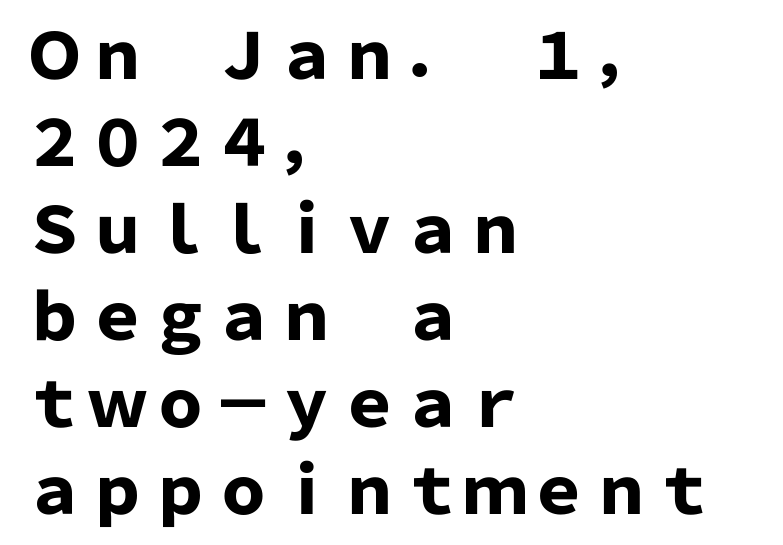
{"serif": "no", "italic": "no", "bold": "yes", "weight": "heavy", "width": "normal", "stroke_contrast": "low", "x_height": "medium", "monospaced": "no", "underline": "no", "align": "left", "line_spacing": "normal", "line_spacing_ratio": 1.38, "letter_spacing": "normal", "letter_spacing_em": 0.0, "glyph_px": 63}
